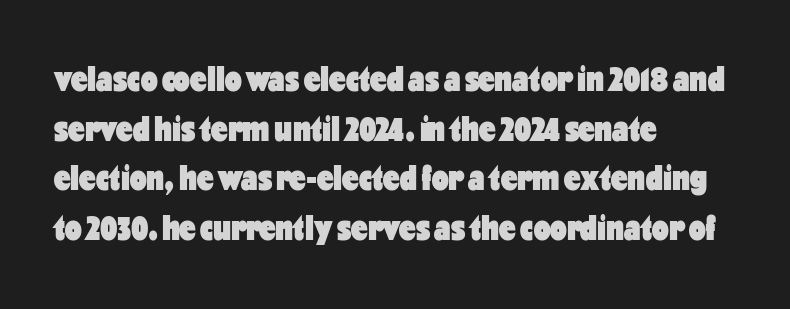
{"serif": "no", "italic": "no", "bold": "yes", "weight": "heavy", "width": "condensed", "stroke_contrast": "low", "x_height": "medium", "monospaced": "no", "underline": "no", "align": "left", "line_spacing": "normal", "line_spacing_ratio": 1.34, "letter_spacing": "normal", "letter_spacing_em": 0.0, "glyph_px": 37}
